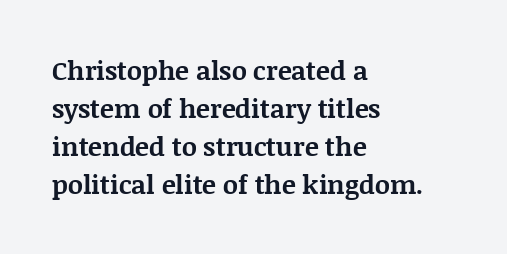
The image shows 26 px bold type, upright; set left-aligned, normal line spacing (1.46x), normal letter spacing, not underlined.
